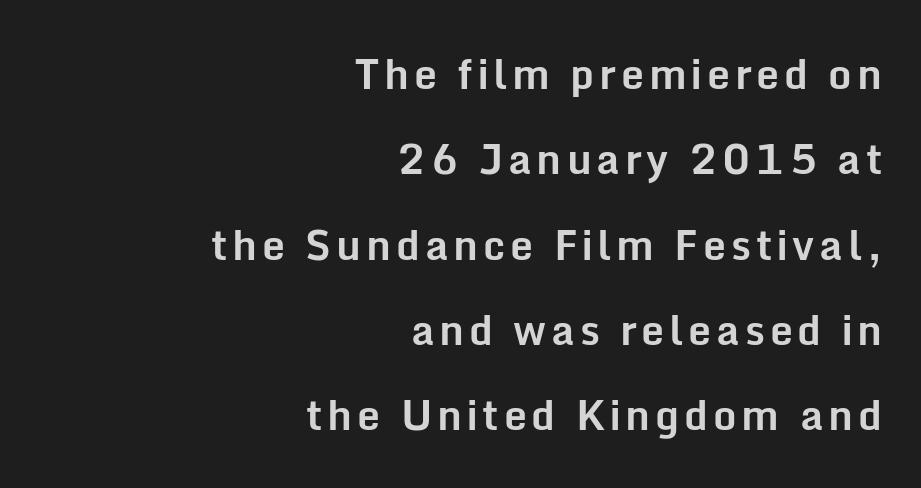
{"serif": "no", "italic": "no", "bold": "yes", "weight": "bold", "width": "normal", "stroke_contrast": "low", "x_height": "medium", "monospaced": "no", "underline": "no", "align": "right", "line_spacing": "loose", "line_spacing_ratio": 2.08, "glyph_px": 41}
